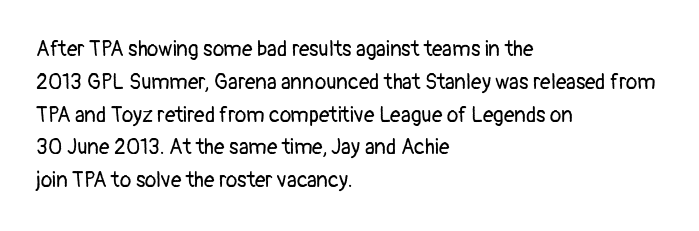
Q: Is the text bold? A: No.
Q: Is the text italic (slanted)? A: No, it is upright.
Q: Is the text underlined? A: No.
Q: How is the paragraph aligned? A: Left-aligned.
Q: Is the spacing between letters normal or unusually wide? A: Normal.
Q: Is the spacing between lines tight, normal or loose? A: Normal.
